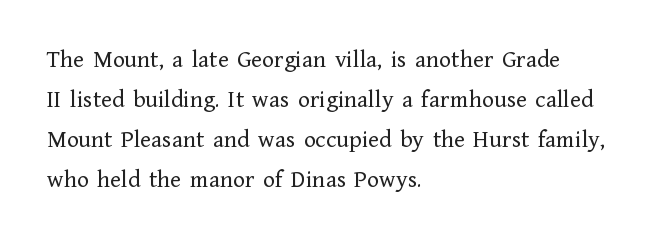
The image shows 25 px text type, upright; set left-aligned, normal line spacing (1.6x), normal letter spacing, not underlined.
